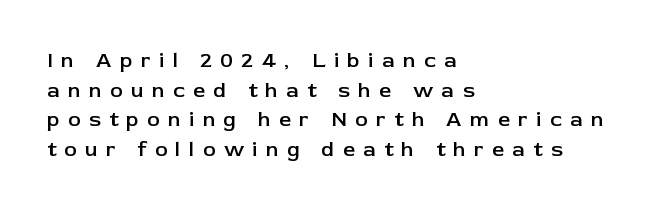
The image shows 21 px text type, upright; set left-aligned, normal line spacing (1.41x), unusually wide letter spacing (+0.4 em), not underlined.
